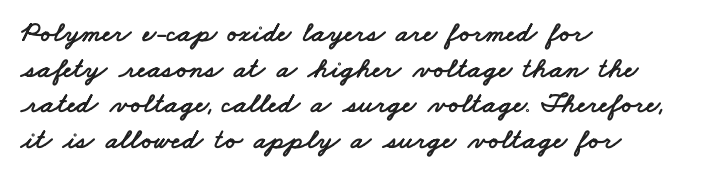
Q: Is the typeface a serif or a sans-serif typeface? A: Sans-serif.
Q: Is the text underlined? A: No.
Q: How is the paragraph aligned? A: Left-aligned.
Q: Is the spacing between letters normal or unusually wide? A: Normal.
Q: Width (condensed, normal, or wide)? A: Wide.
Q: Stroke contrast? A: Low.
Q: x-height? A: Small.
Q: Monospaced? A: No.
